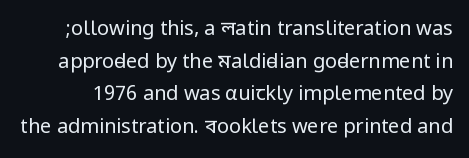
The weight tops out at a normal text grade. The designer left line spacing at the default. The letters stand straight up with perfectly vertical stems. Does extra space separate the letters? No, they use regular spacing. Decoration check: the copy has no underline.
